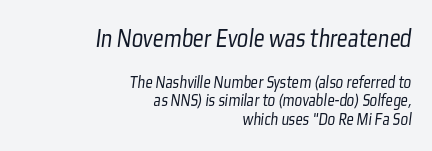
The lines are packed closely together with very little leading. Large over small — that's the arrangement of the two blocks here. One-word summary of the alignment: right. Weight: in the light-to-regular range. Caption: standard tracking, unaltered.
